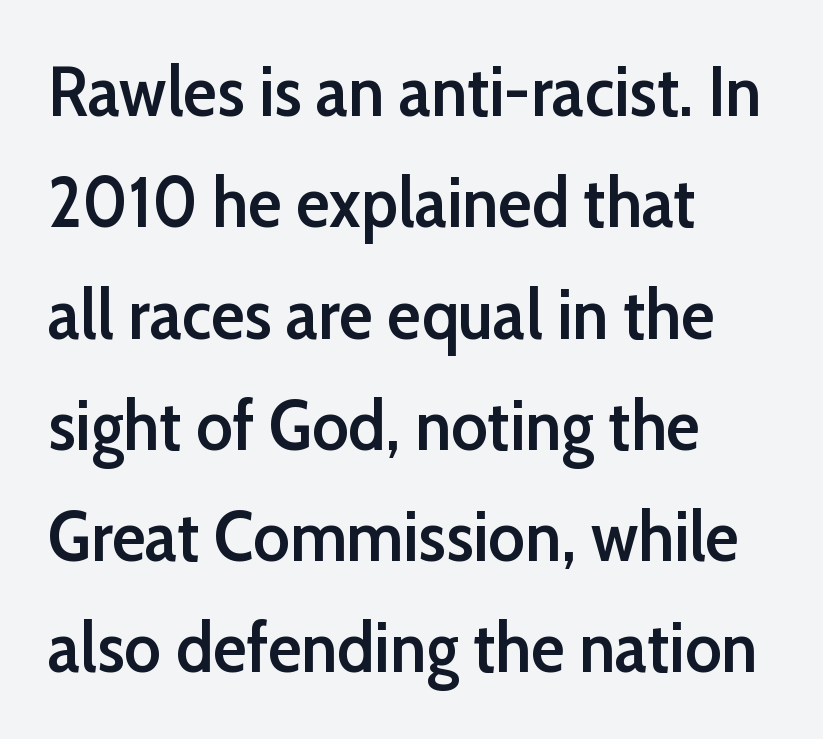
The image shows 70 px semibold sans-serif type, upright; set left-aligned, normal line spacing (1.59x), normal letter spacing, not underlined; low stroke contrast and a medium x-height.
